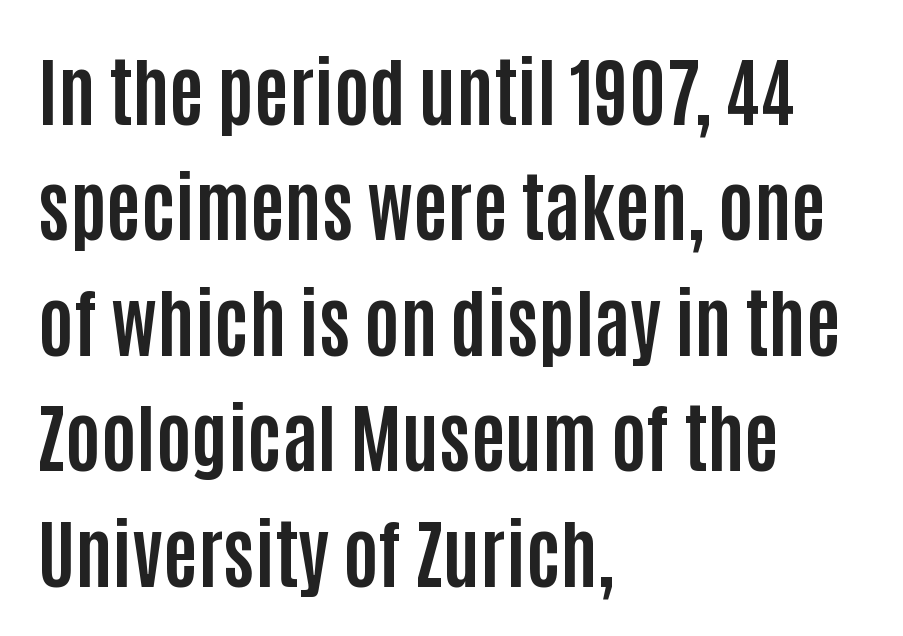
These lines are composed in type without serifs. The rendering uses natural spacing where letterforms have individual widths. The area under the type is left untouched. The horizontal fit of the characters is conventional and even.
